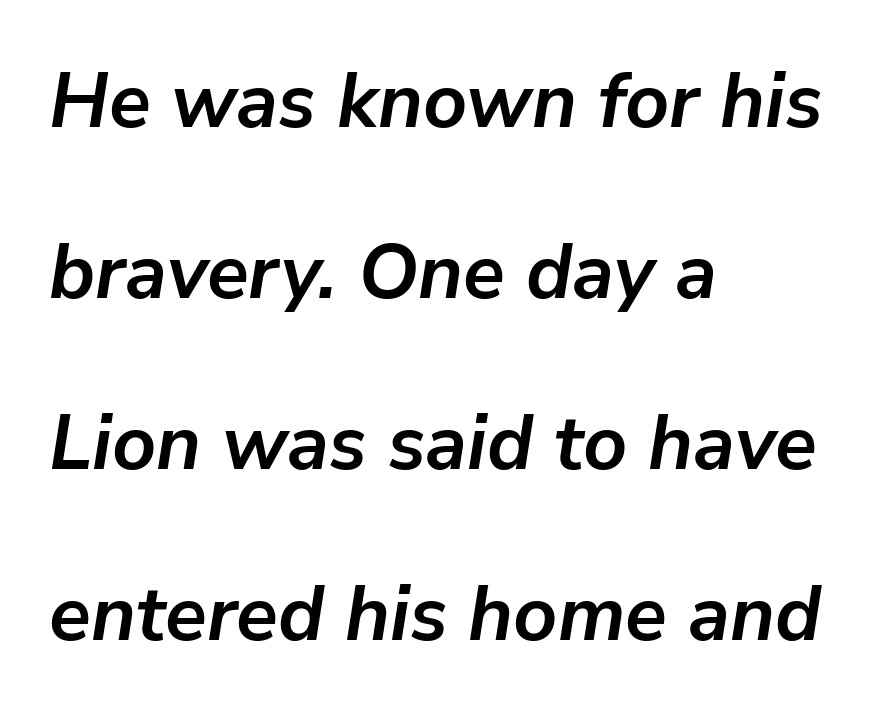
Q: Is the text bold? A: Yes.
Q: Is the text italic (slanted)? A: Yes, it leans right by about 9 degrees.
Q: Is the text underlined? A: No.
Q: How is the paragraph aligned? A: Left-aligned.
Q: Is the spacing between letters normal or unusually wide? A: Normal.
Q: Is the spacing between lines tight, normal or loose? A: Loose.
Q: Width (condensed, normal, or wide)? A: Normal.
Q: Stroke contrast? A: Low.
Q: x-height? A: Medium.
Q: Monospaced? A: No.
